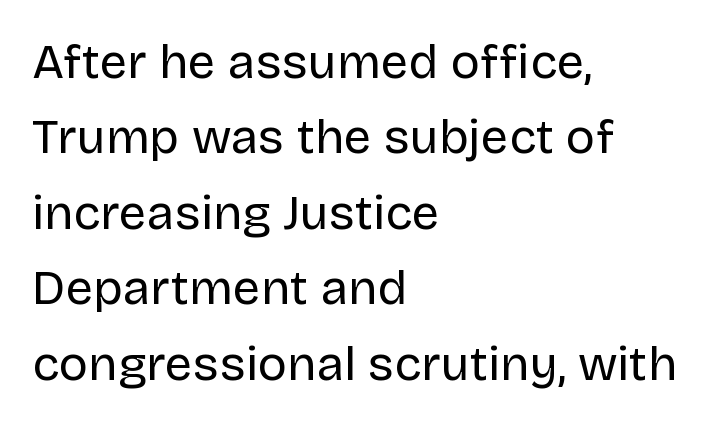
Q: Is the text bold? A: No.
Q: Is the text italic (slanted)? A: No, it is upright.
Q: Is the typeface a serif or a sans-serif typeface? A: Sans-serif.
Q: Is the text underlined? A: No.
Q: How is the paragraph aligned? A: Left-aligned.
Q: Is the spacing between letters normal or unusually wide? A: Normal.
Q: Is the spacing between lines tight, normal or loose? A: Normal.
Q: Width (condensed, normal, or wide)? A: Normal.
Q: Stroke contrast? A: Low.
Q: x-height? A: Large.
Q: Monospaced? A: No.
